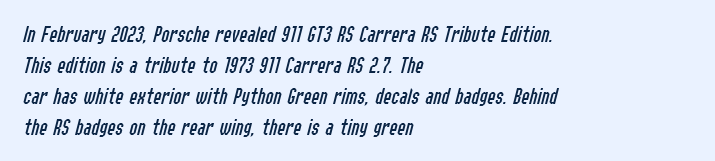
The letterforms sit at book weight or below. Reading down the column, the eye jumps a familiar distance to each next line. Rendered with sloped, italic letterforms. These lines are set flush left with a ragged right edge. The letterforms sit shoulder to shoulder at normal distance. Descenders are the only things crossing below the line.
